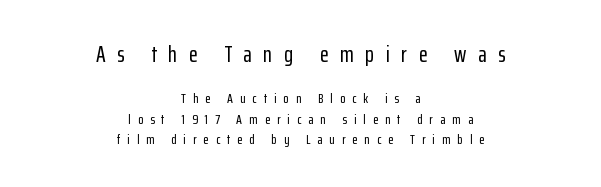
Caption: expanded tracking, letters set apart. The block sitting higher on the canvas is the one with enlarged characters. Leftover space on each line is divided equally before and after the words. The gap between lines stays unmarked. In terms of posture, this sample is upright. Leading: standard.
